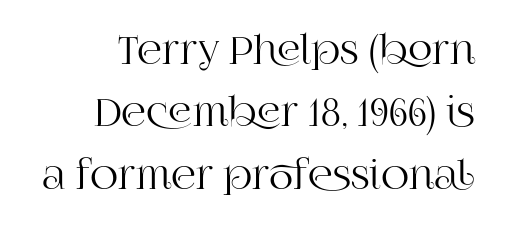
{"serif": "yes", "italic": "no", "width": "normal", "stroke_contrast": "high", "x_height": "large", "monospaced": "no", "underline": "no", "line_spacing": "normal", "line_spacing_ratio": 1.6, "letter_spacing": "normal", "letter_spacing_em": 0.0, "glyph_px": 39}
